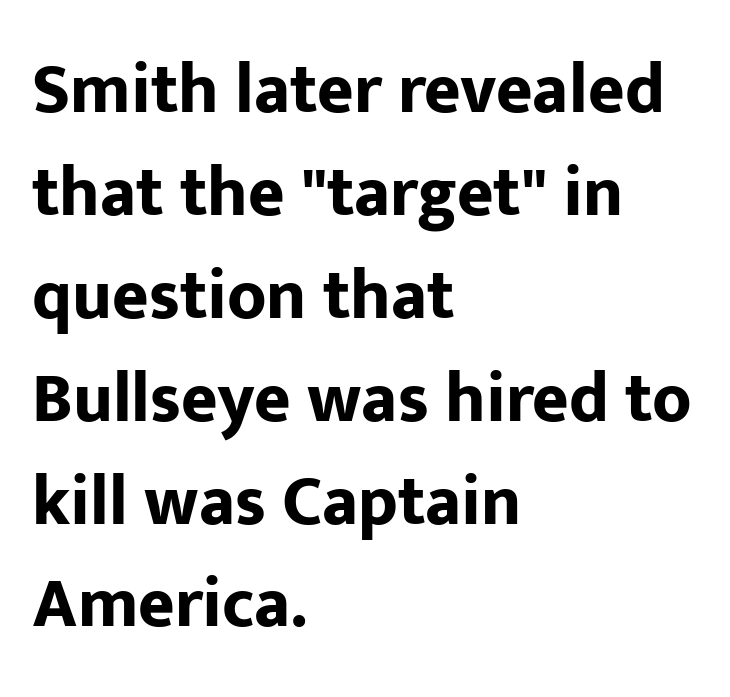
Is this a fixed-width face? No — the glyphs have proportional, varying widths. Nothing sits at the stroke ends, so this counts as sans-serif. Short and long lines alike share a common starting point at left. Descenders are the only things crossing below the line. Compared with an ordinary text face, these strokes are far heavier — a full bold.
